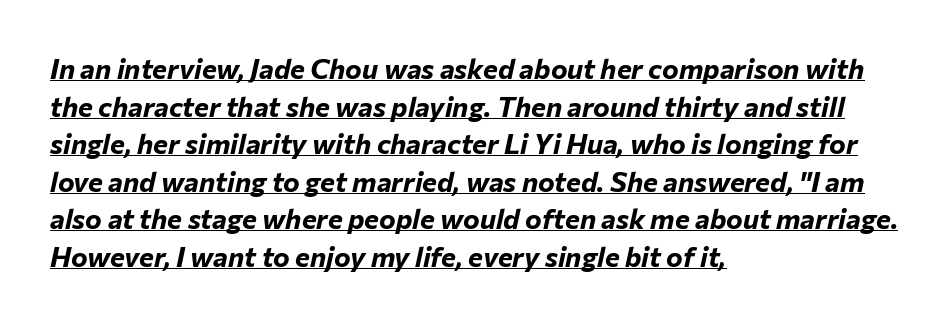
Rows of type keep a routine distance in the vertical direction. Summary of weight: heavy, a full bold. The sample's only ornament is a line tracing under the words. The line texture is even and compact thanks to regular tracking. Every character sits at an angle, as italics do.
